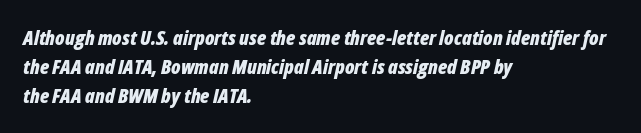
{"italic": "yes", "lean": "right", "slant_degrees": 12, "bold": "yes", "underline": "no", "align": "left", "line_spacing": "normal", "line_spacing_ratio": 1.46, "letter_spacing": "normal", "letter_spacing_em": 0.0, "glyph_px": 20}
